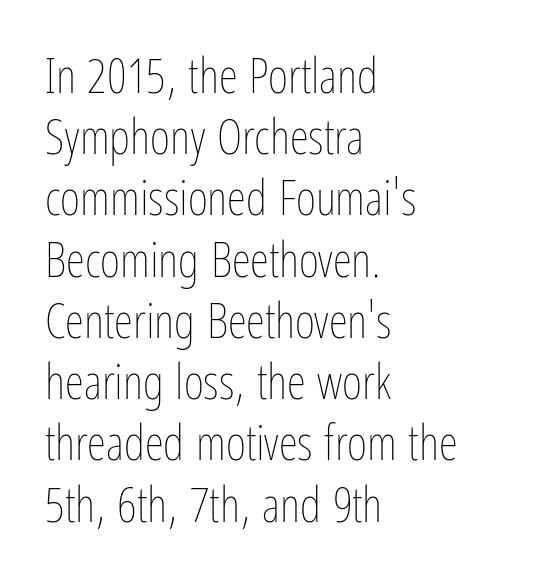
{"italic": "no", "bold": "no", "weight": "thin", "width": "condensed", "stroke_contrast": "low", "x_height": "medium", "monospaced": "no", "underline": "no", "align": "left", "line_spacing": "normal", "line_spacing_ratio": 1.25, "letter_spacing": "normal", "letter_spacing_em": 0.0, "glyph_px": 49}
